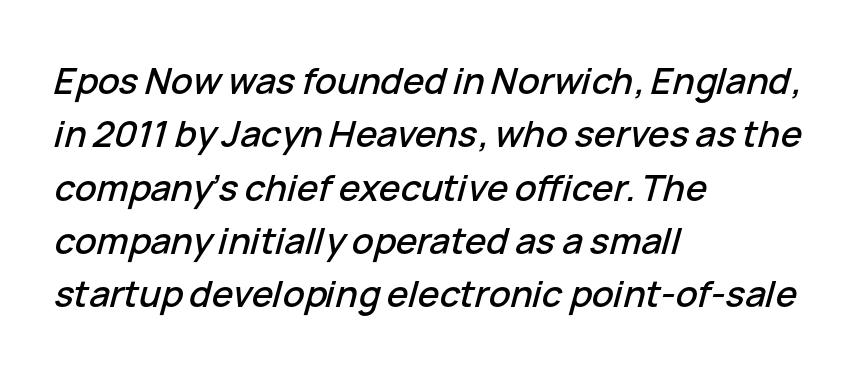
{"italic": "yes", "lean": "right", "slant_degrees": 15, "width": "normal", "stroke_contrast": "low", "x_height": "medium", "monospaced": "no", "underline": "no", "align": "left", "line_spacing": "normal", "line_spacing_ratio": 1.48, "letter_spacing": "normal", "letter_spacing_em": 0.0, "glyph_px": 36}
